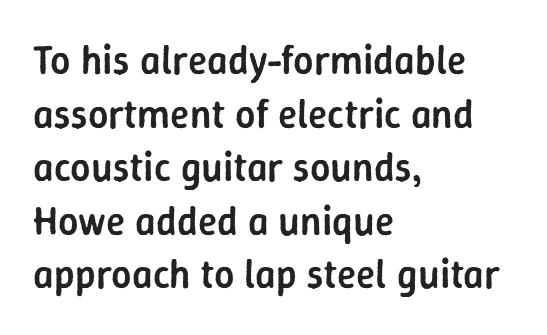
{"serif": "no", "italic": "no", "bold": "semi", "weight": "semibold", "width": "normal", "stroke_contrast": "low", "x_height": "medium", "monospaced": "no", "underline": "no", "align": "left", "line_spacing": "normal", "line_spacing_ratio": 1.34, "letter_spacing": "normal", "letter_spacing_em": 0.0, "glyph_px": 40}
